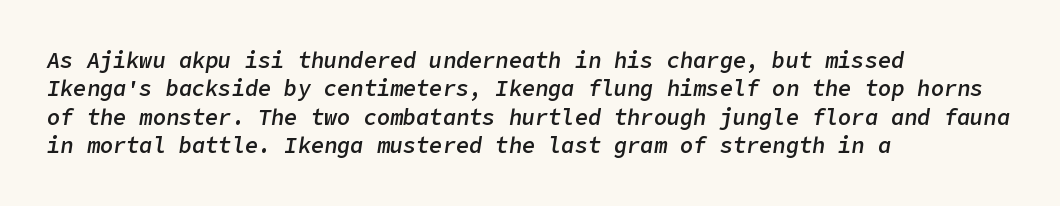
No word sits above an underline. The typography opts for an oblique posture over an upright one. Line starts are locked; line ends wander. Notice the strokes are somewhat thickened but not fully heavy: this is a semibold.
